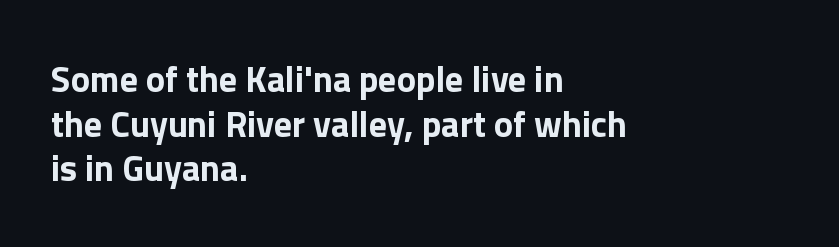
Q: Is the text bold? A: Yes.
Q: Is the text italic (slanted)? A: No, it is upright.
Q: Is the typeface a serif or a sans-serif typeface? A: Sans-serif.
Q: Is the text underlined? A: No.
Q: How is the paragraph aligned? A: Left-aligned.
Q: Is the spacing between letters normal or unusually wide? A: Normal.
Q: Width (condensed, normal, or wide)? A: Normal.
Q: x-height? A: Medium.
Q: Monospaced? A: No.
